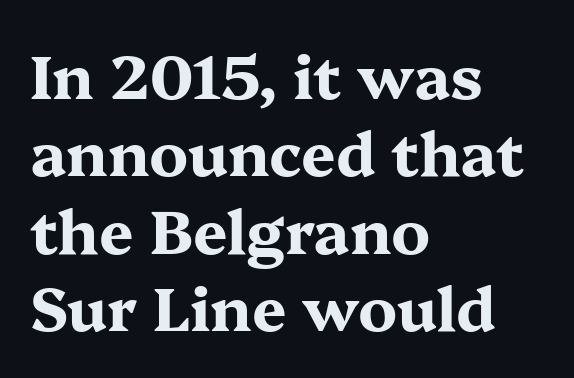
The image shows 61 px bold, wide serif type, upright; set left-aligned, normal line spacing (1.27x), normal letter spacing, not underlined; medium stroke contrast and a medium x-height.
